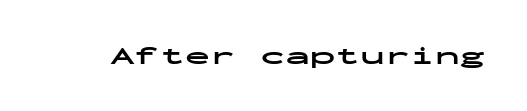
The image shows 25 px bold type, upright; set normal letter spacing, not underlined.
